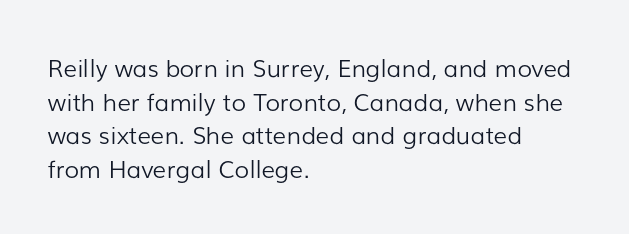
Does the copy run flush right? No — it runs flush left. Does extra space separate the letters? No, they use regular spacing. The letters look calm and open, with moderate or lighter stems. Beneath every word, the page is bare. Normally led — the rows are evenly, conventionally spaced.
